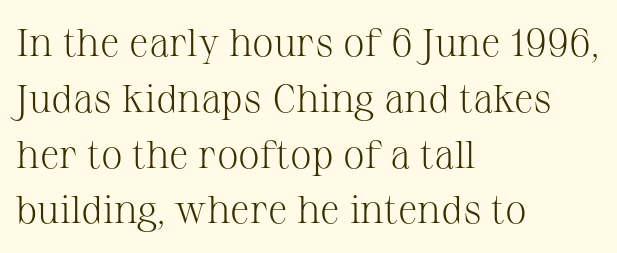
Q: Is the text bold? A: No.
Q: Is the text italic (slanted)? A: No, it is upright.
Q: Is the typeface a serif or a sans-serif typeface? A: Serif.
Q: Is the text underlined? A: No.
Q: How is the paragraph aligned? A: Left-aligned.
Q: Is the spacing between letters normal or unusually wide? A: Normal.
Q: Is the spacing between lines tight, normal or loose? A: Normal.
Q: Width (condensed, normal, or wide)? A: Normal.
Q: Stroke contrast? A: Medium.
Q: x-height? A: Medium.
Q: Monospaced? A: No.
